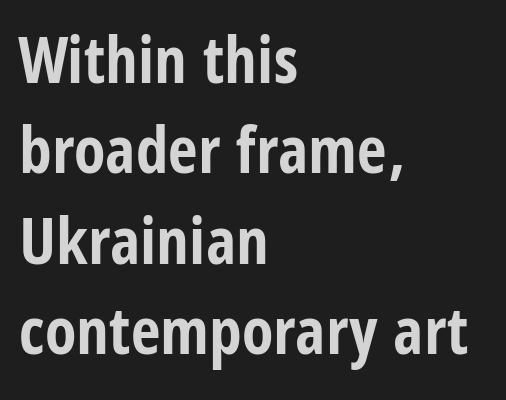
Q: Is the text bold? A: Yes.
Q: Is the text italic (slanted)? A: No, it is upright.
Q: Is the typeface a serif or a sans-serif typeface? A: Sans-serif.
Q: Is the text underlined? A: No.
Q: How is the paragraph aligned? A: Left-aligned.
Q: Is the spacing between letters normal or unusually wide? A: Normal.
Q: Is the spacing between lines tight, normal or loose? A: Normal.
Q: Width (condensed, normal, or wide)? A: Condensed.
Q: Stroke contrast? A: Low.
Q: x-height? A: Large.
Q: Monospaced? A: No.
